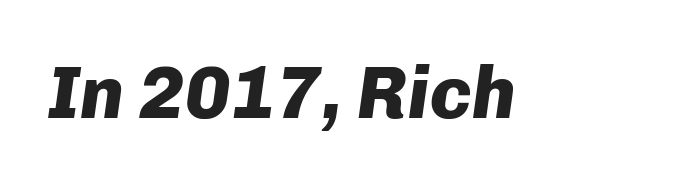
You can tell it's italic because the verticals aren't actually vertical. Rule under the text: the space is simply empty. Do the characters align in a grid? No, the font is proportional. The face used here has the dense, thick strokes of a bold.
